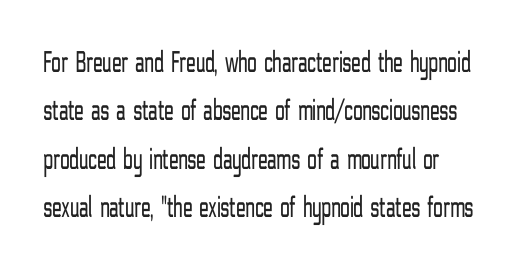
Q: Is the text bold? A: No.
Q: Is the text italic (slanted)? A: No, it is upright.
Q: Is the typeface a serif or a sans-serif typeface? A: Sans-serif.
Q: Is the text underlined? A: No.
Q: Is the spacing between letters normal or unusually wide? A: Normal.
Q: Is the spacing between lines tight, normal or loose? A: Normal.
Q: Width (condensed, normal, or wide)? A: Condensed.
Q: Stroke contrast? A: Low.
Q: x-height? A: Medium.
Q: Monospaced? A: No.
